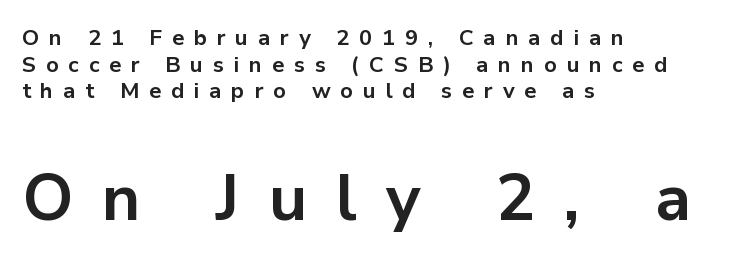
{"serif": "no", "italic": "no", "bold": "yes", "weight": "bold", "width": "normal", "stroke_contrast": "low", "x_height": "medium", "monospaced": "no", "underline": "no", "align": "left", "line_spacing_ratio": 1.21, "letter_spacing": "wide", "letter_spacing_em": 0.44, "larger_block": "second", "size_ratio": 2.95, "glyph_px": 65}
